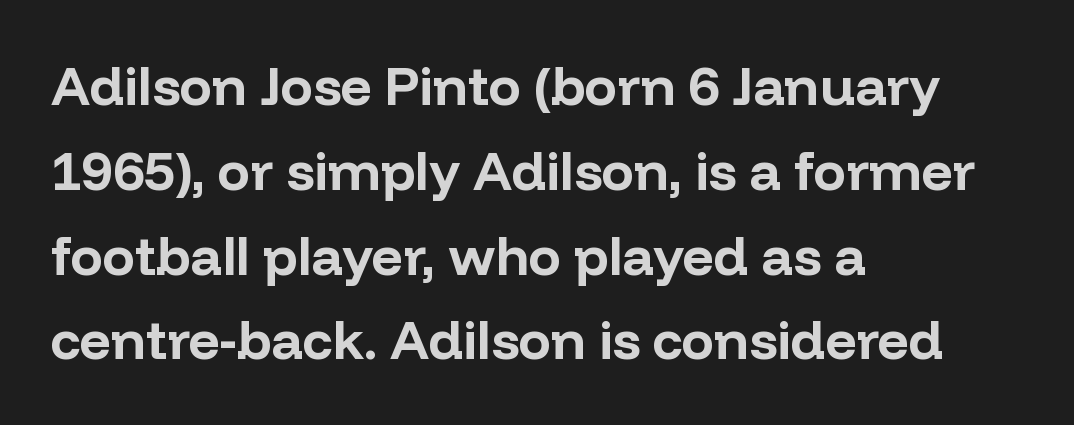
The image shows 54 px bold sans-serif type, upright; set left-aligned, normal line spacing (1.57x), normal letter spacing, not underlined; low stroke contrast and a medium x-height.
